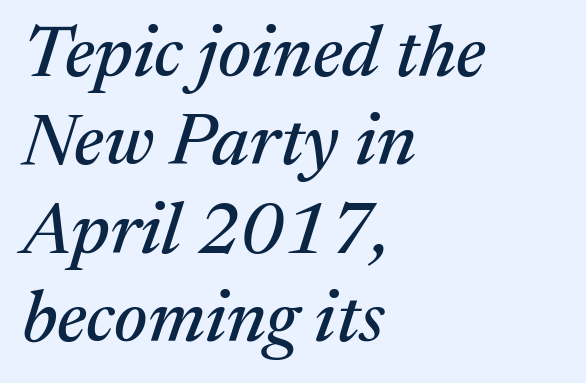
The image shows 73 px serif type, italic (leaning right); set left-aligned, line spacing 1.21x, normal letter spacing, not underlined; medium stroke contrast and a medium x-height.
